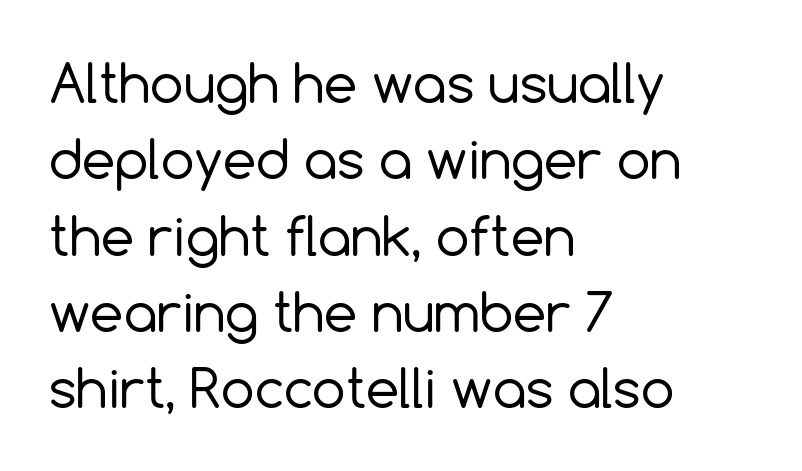
The image shows 53 px regular-weight sans-serif type, upright; set left-aligned, normal line spacing (1.44x), normal letter spacing, not underlined; a medium x-height.
